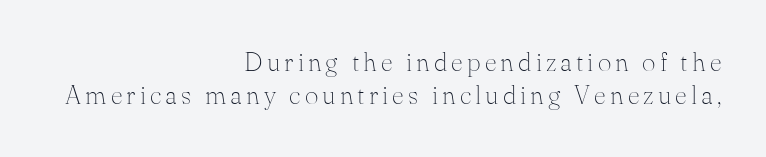
The image shows 26 px text type, upright; set right-aligned, normal line spacing (1.28x), not underlined.
